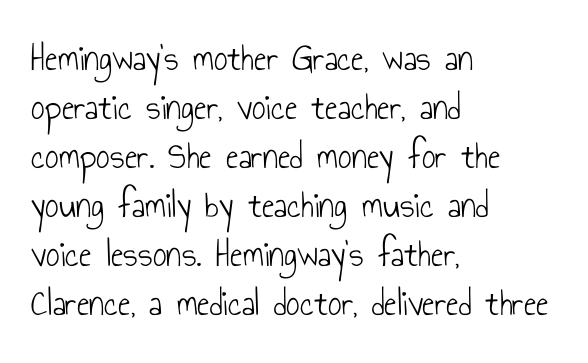
Q: Is the text bold? A: No.
Q: Is the text italic (slanted)? A: No, it is upright.
Q: Is the typeface a serif or a sans-serif typeface? A: Sans-serif.
Q: Is the text underlined? A: No.
Q: How is the paragraph aligned? A: Left-aligned.
Q: Is the spacing between letters normal or unusually wide? A: Normal.
Q: Is the spacing between lines tight, normal or loose? A: Normal.
Q: Width (condensed, normal, or wide)? A: Condensed.
Q: Stroke contrast? A: Low.
Q: x-height? A: Small.
Q: Monospaced? A: No.
